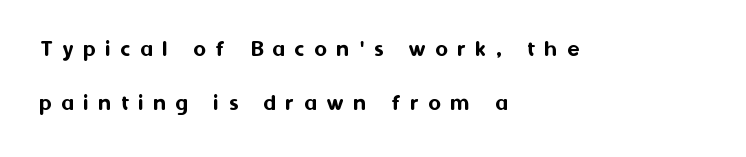
The gap between lines stays unmarked. Observe the wide spacing: letters keep a clear distance from each other. One-word summary of the alignment: left. The type sits square on the baseline with zero lean. Vertical spacing — loose.
